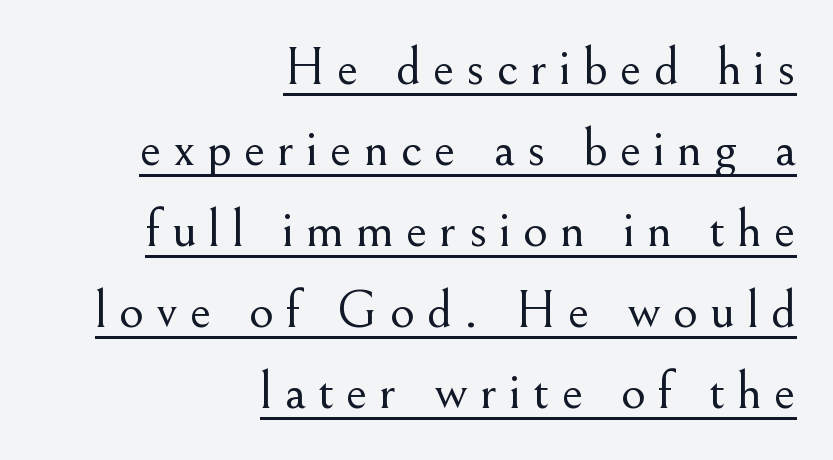
The vertical gap from one line to the next is medium. Somebody hit Ctrl+U on this one — the words are underlined. There is plenty of visible air inserted between adjacent glyphs. No chunkiness to these letters — they're not bold. A typesetter would label this face a serif.
